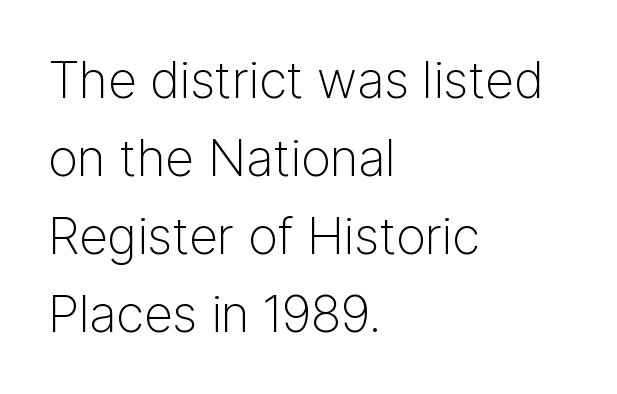
{"serif": "no", "italic": "no", "bold": "no", "weight": "light", "width": "normal", "stroke_contrast": "low", "x_height": "medium", "monospaced": "no", "underline": "no", "align": "left", "line_spacing": "normal", "line_spacing_ratio": 1.53, "letter_spacing": "normal", "letter_spacing_em": 0.0, "glyph_px": 51}
